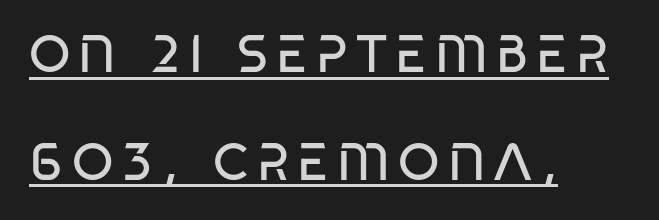
The lines are quadded left. Nothing heavy about these letters — not bold at all. Is this a fixed-width face? No — the glyphs have proportional, varying widths. Each new line begins a long way beneath the previous one. A continuous stroke trails under the words, as in a hyperlink.
